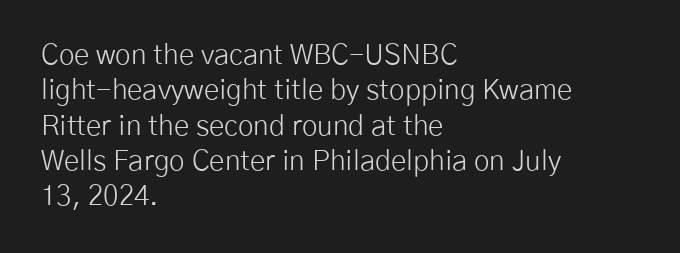
{"serif": "no", "italic": "no", "bold": "no", "weight": "light", "width": "normal", "stroke_contrast": "low", "x_height": "medium", "monospaced": "no", "underline": "no", "align": "left", "line_spacing": "normal", "line_spacing_ratio": 1.26, "letter_spacing": "normal", "letter_spacing_em": 0.0, "glyph_px": 28}
